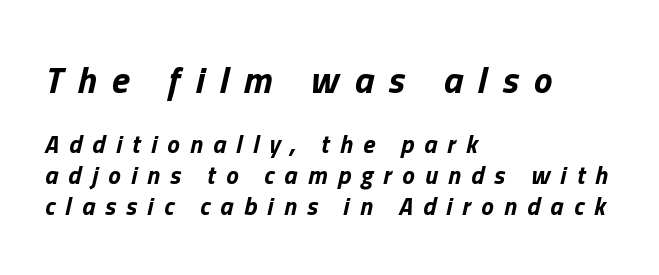
Q: Is the text bold? A: Yes.
Q: Is the text italic (slanted)? A: Yes, it leans right by about 13 degrees.
Q: Is the text underlined? A: No.
Q: How is the paragraph aligned? A: Left-aligned.
Q: Is the spacing between letters normal or unusually wide? A: Unusually wide.
Q: Is the spacing between lines tight, normal or loose? A: Normal.
Q: Which block of text is set in a larger size, the first (top) or the second (bottom)? A: The first (top) one.
Q: Width (condensed, normal, or wide)? A: Normal.
Q: Stroke contrast? A: Low.
Q: x-height? A: Medium.
Q: Monospaced? A: No.
